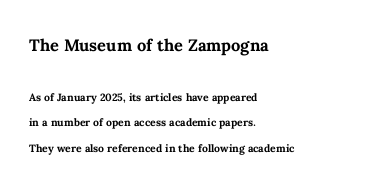
The image shows 22 px bold type, upright; set left-aligned, line spacing 1.82x, normal letter spacing, not underlined; the first (top) block is 1.57x larger.
